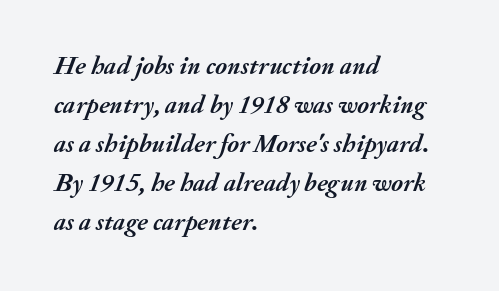
Leading: standard. The lettering tilts uniformly, giving the passage an italic look. Heft: maximum for text — a bold. No word sits above an underline.
